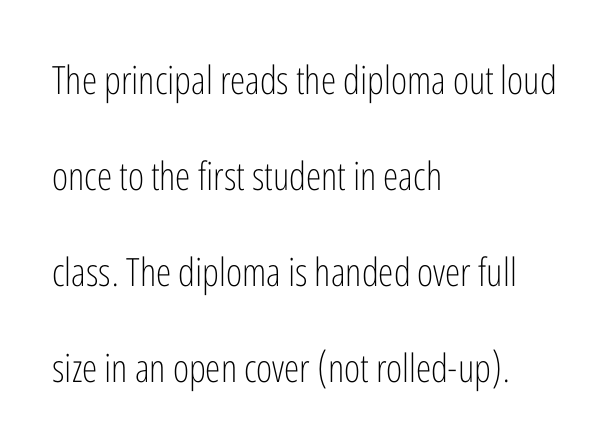
{"serif": "no", "italic": "no", "bold": "no", "weight": "light", "width": "condensed", "stroke_contrast": "low", "x_height": "medium", "monospaced": "no", "underline": "no", "align": "left", "line_spacing": "loose", "line_spacing_ratio": 2.46, "letter_spacing": "normal", "letter_spacing_em": 0.0, "glyph_px": 39}
